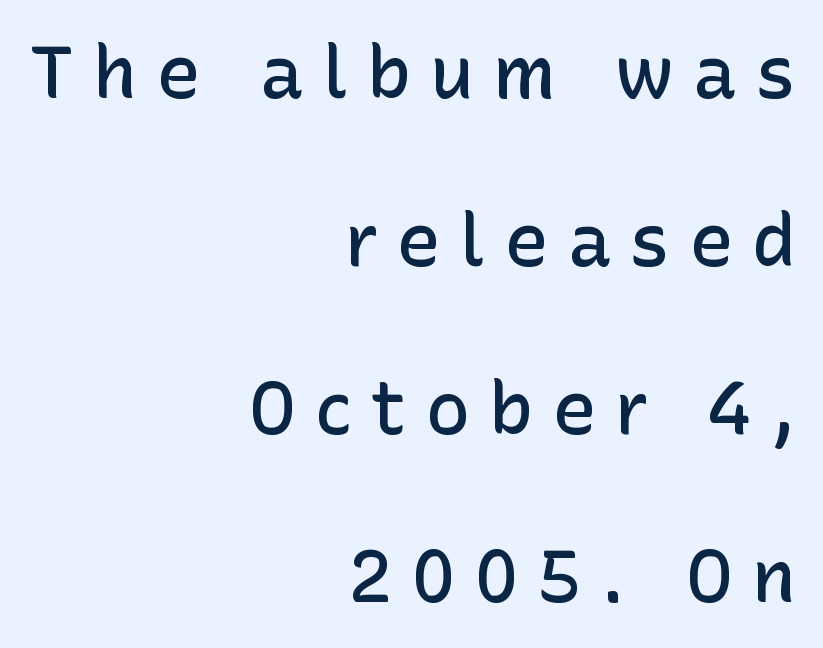
Q: Is the text bold? A: Semi-bold.
Q: Is the text italic (slanted)? A: No, it is upright.
Q: Is the typeface a serif or a sans-serif typeface? A: Sans-serif.
Q: Is the text underlined? A: No.
Q: How is the paragraph aligned? A: Right-aligned.
Q: Is the spacing between letters normal or unusually wide? A: Unusually wide.
Q: Is the spacing between lines tight, normal or loose? A: Loose.
Q: Width (condensed, normal, or wide)? A: Normal.
Q: Stroke contrast? A: Low.
Q: x-height? A: Medium.
Q: Monospaced? A: No.
